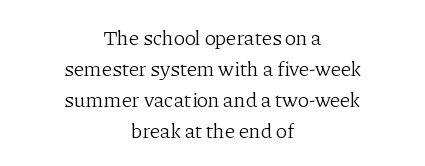
{"italic": "no", "bold": "no", "underline": "no", "align": "center", "line_spacing": "normal", "line_spacing_ratio": 1.47, "letter_spacing": "normal", "letter_spacing_em": 0.0, "glyph_px": 21}
